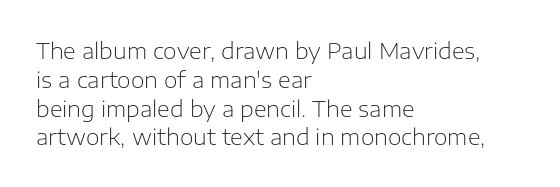
The image shows 22 px text type, upright; set left-aligned, normal line spacing (1.31x), normal letter spacing, not underlined.
